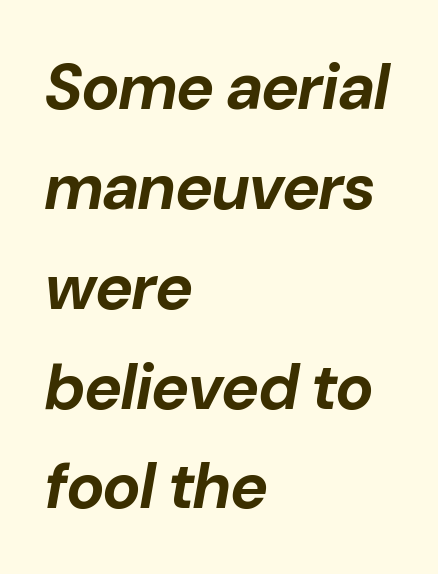
Q: Is the text bold? A: Yes.
Q: Is the text italic (slanted)? A: Yes, it leans right by about 10 degrees.
Q: Is the text underlined? A: No.
Q: How is the paragraph aligned? A: Left-aligned.
Q: Is the spacing between letters normal or unusually wide? A: Normal.
Q: Is the spacing between lines tight, normal or loose? A: Normal.
Q: Width (condensed, normal, or wide)? A: Normal.
Q: Stroke contrast? A: Low.
Q: x-height? A: Medium.
Q: Monospaced? A: No.
